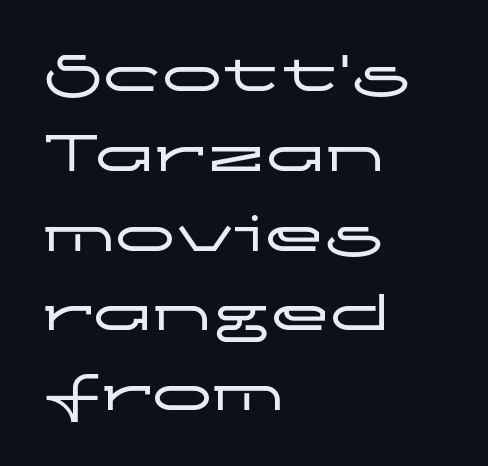
{"serif": "no", "italic": "no", "width": "wide", "stroke_contrast": "low", "x_height": "medium", "monospaced": "no", "underline": "no", "align": "left", "line_spacing": "normal", "line_spacing_ratio": 1.33, "letter_spacing": "normal", "letter_spacing_em": 0.0, "glyph_px": 60}
